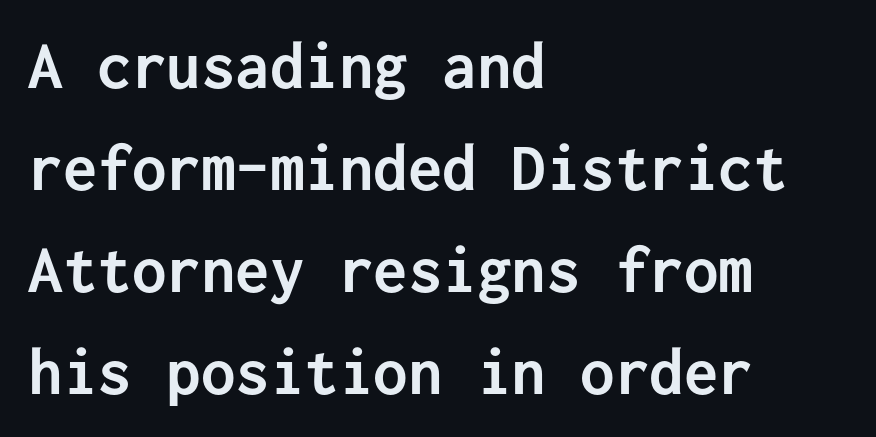
Q: Is the text bold? A: Yes.
Q: Is the text italic (slanted)? A: No, it is upright.
Q: Is the typeface a serif or a sans-serif typeface? A: Sans-serif.
Q: Is the text underlined? A: No.
Q: How is the paragraph aligned? A: Left-aligned.
Q: Is the spacing between letters normal or unusually wide? A: Normal.
Q: Is the spacing between lines tight, normal or loose? A: Normal.
Q: Width (condensed, normal, or wide)? A: Normal.
Q: Stroke contrast? A: Low.
Q: x-height? A: Medium.
Q: Monospaced? A: Yes.
